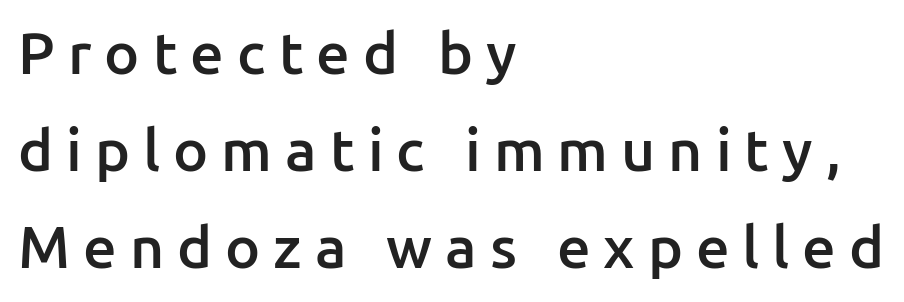
The image shows 59 px semibold sans-serif type, upright; set left-aligned, normal line spacing (1.64x), unusually wide letter spacing (+0.22 em), not underlined; low stroke contrast and a medium x-height.
